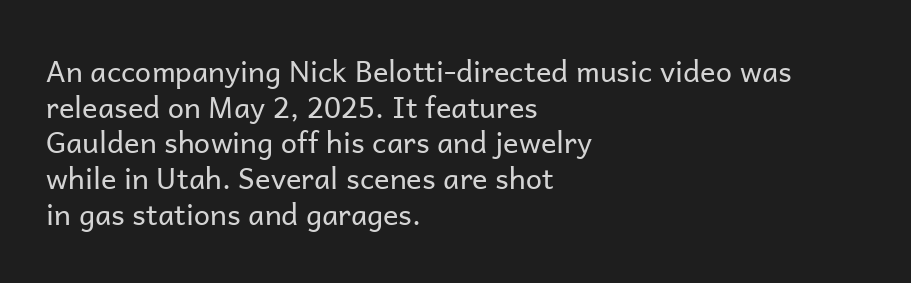
{"serif": "no", "italic": "no", "bold": "no", "weight": "regular", "width": "normal", "stroke_contrast": "low", "x_height": "medium", "monospaced": "no", "underline": "no", "align": "left", "line_spacing_ratio": 1.23, "letter_spacing": "normal", "letter_spacing_em": 0.0, "glyph_px": 29}
